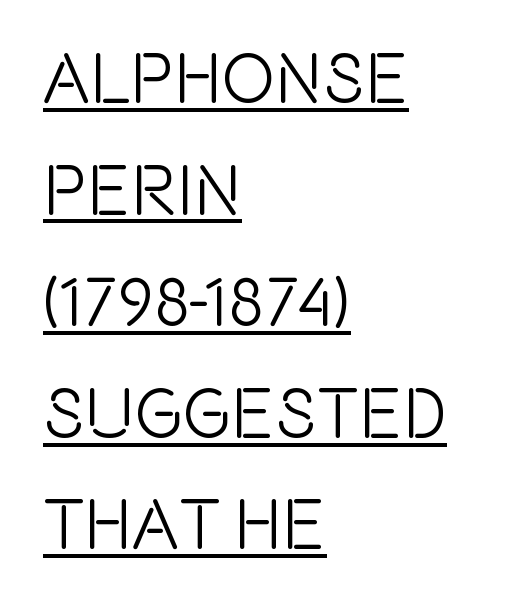
The image shows 72 px condensed sans-serif type, upright; set left-aligned, normal line spacing (1.55x), normal letter spacing, underlined; a large x-height.
